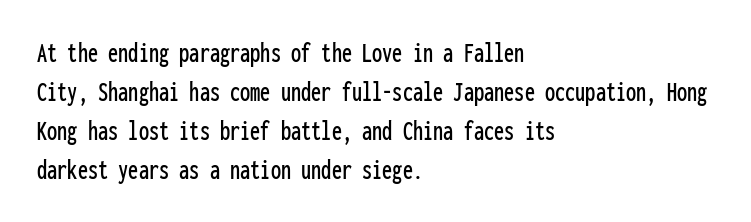
You could count columns in this text — the font is strictly monospaced. If you measured baseline to baseline, you'd find a middling distance. The designer went with a sans here, leaving each stem footless. One-word summary of the alignment: left. Students, note that the glyphs here touch the page at normal intervals. Do the letters lean? They stand straight.
